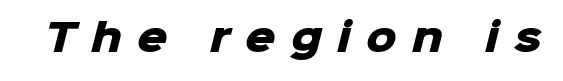
The image shows 38 px heavy sans-serif type; set unusually wide letter spacing (+0.4 em), not underlined; low stroke contrast and a medium x-height.
